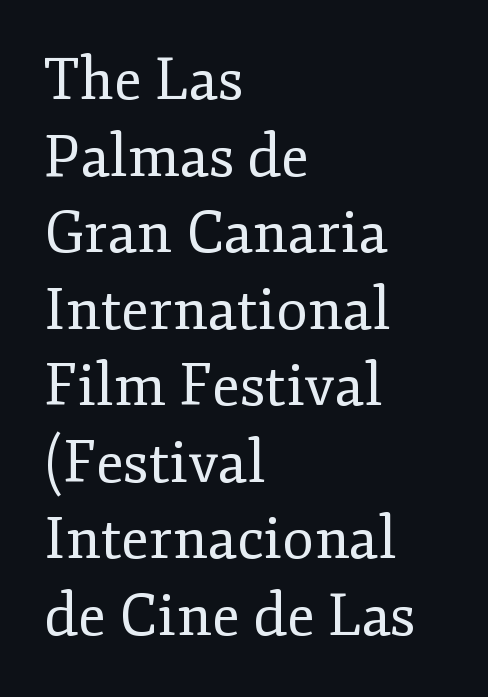
Honestly, the letter spacing is just normal — you wouldn't notice it. These lines were composed using upright roman letters. Each letter keeps its own natural width here, so spacing adapts to shape. Unmarked baselines from the first word to the last. Stroke terminals: seriffed.
